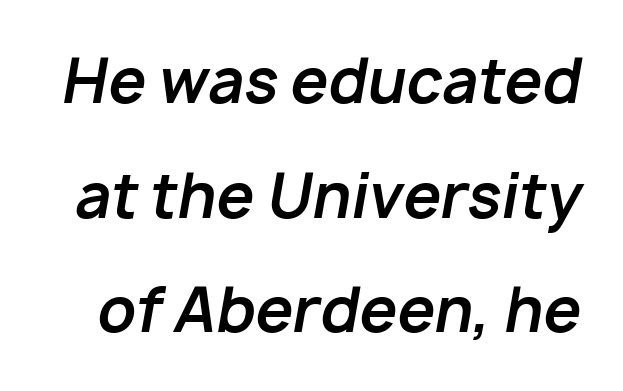
{"italic": "yes", "lean": "right", "slant_degrees": 10, "bold": "yes", "weight": "bold", "width": "normal", "stroke_contrast": "low", "x_height": "medium", "monospaced": "no", "underline": "no", "line_spacing": "loose", "line_spacing_ratio": 1.91, "letter_spacing": "normal", "letter_spacing_em": 0.0, "glyph_px": 60}
